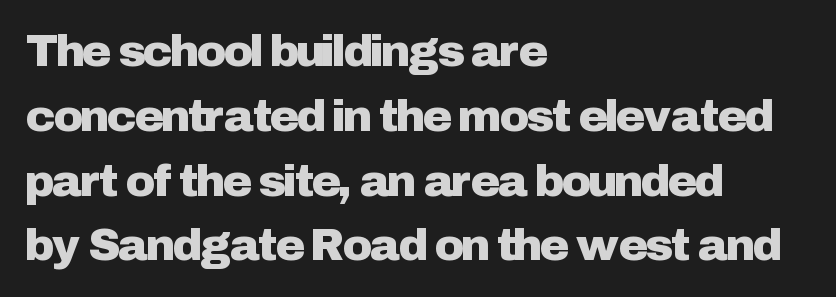
The image shows 45 px sans-serif type, upright; set left-aligned, normal line spacing (1.44x), normal letter spacing, not underlined; low stroke contrast and a medium x-height.
